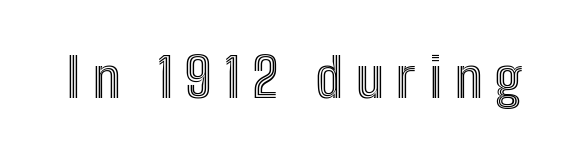
Q: Is the text italic (slanted)? A: No, it is upright.
Q: Is the text underlined? A: No.
Q: Is the spacing between letters normal or unusually wide? A: Unusually wide.
Q: Width (condensed, normal, or wide)? A: Condensed.
Q: x-height? A: Medium.
Q: Monospaced? A: No.
